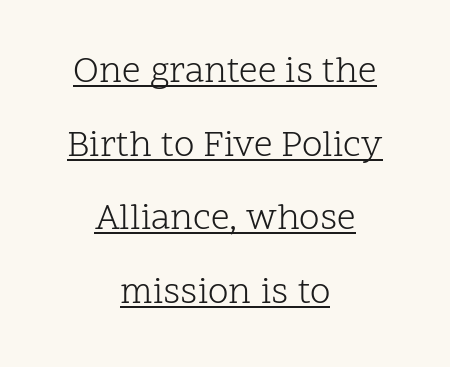
{"serif": "yes", "italic": "no", "bold": "no", "weight": "light", "width": "normal", "stroke_contrast": "low", "x_height": "medium", "monospaced": "no", "underline": "yes", "align": "center", "line_spacing": "loose", "line_spacing_ratio": 1.99, "letter_spacing": "normal", "letter_spacing_em": 0.0, "glyph_px": 37}
